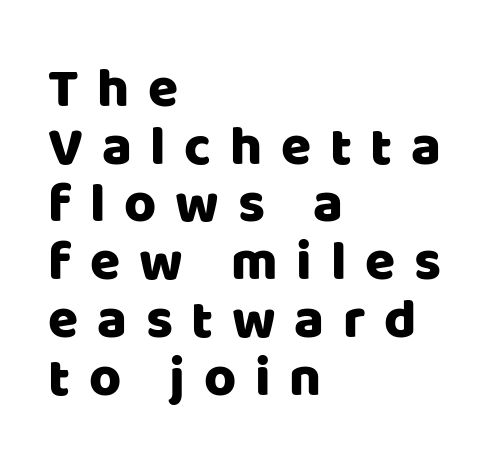
{"serif": "no", "italic": "no", "width": "normal", "stroke_contrast": "low", "x_height": "large", "monospaced": "no", "underline": "no", "align": "left", "line_spacing": "tight", "line_spacing_ratio": 1.05, "letter_spacing": "wide", "letter_spacing_em": 0.34, "glyph_px": 55}
